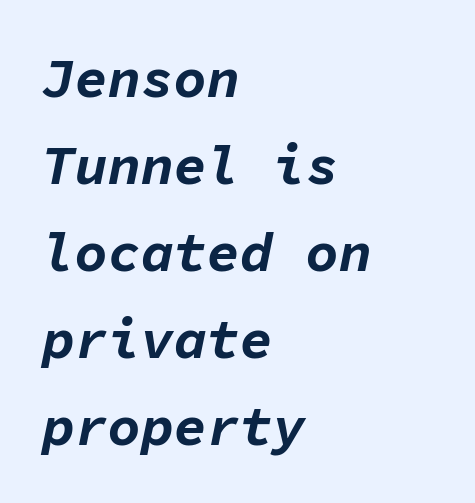
Q: Is the text bold? A: Yes.
Q: Is the text italic (slanted)? A: Yes, it leans right by about 11 degrees.
Q: Is the text underlined? A: No.
Q: How is the paragraph aligned? A: Left-aligned.
Q: Is the spacing between letters normal or unusually wide? A: Normal.
Q: Is the spacing between lines tight, normal or loose? A: Normal.
Q: Width (condensed, normal, or wide)? A: Normal.
Q: Stroke contrast? A: Low.
Q: x-height? A: Medium.
Q: Monospaced? A: Yes.
